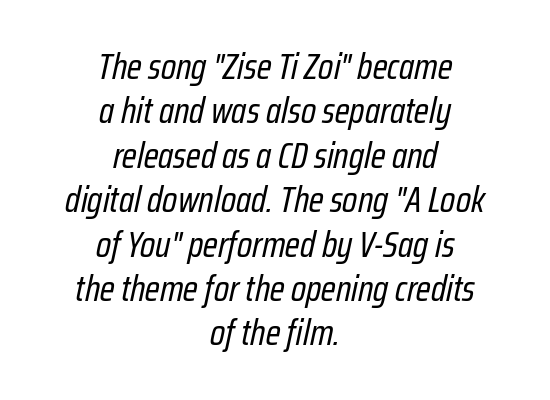
{"italic": "yes", "lean": "right", "slant_degrees": 12, "bold": "no", "weight": "regular", "width": "condensed", "stroke_contrast": "low", "x_height": "medium", "monospaced": "no", "underline": "no", "align": "center", "line_spacing_ratio": 1.2, "letter_spacing": "normal", "letter_spacing_em": 0.0, "glyph_px": 37}
